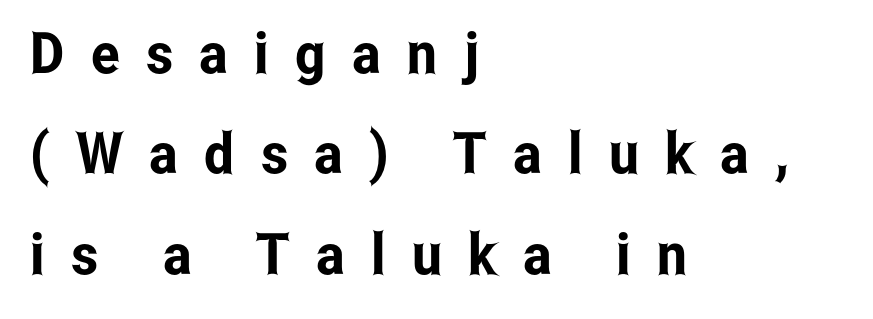
{"serif": "no", "italic": "no", "width": "condensed", "stroke_contrast": "low", "x_height": "medium", "monospaced": "no", "underline": "no", "align": "left", "line_spacing_ratio": 1.76, "letter_spacing": "wide", "letter_spacing_em": 0.46, "glyph_px": 57}
